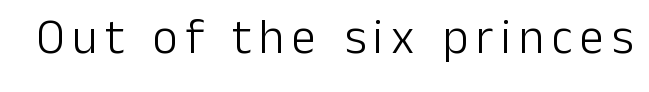
The image shows 49 px light sans-serif type, upright; set not underlined; low stroke contrast and a medium x-height.
